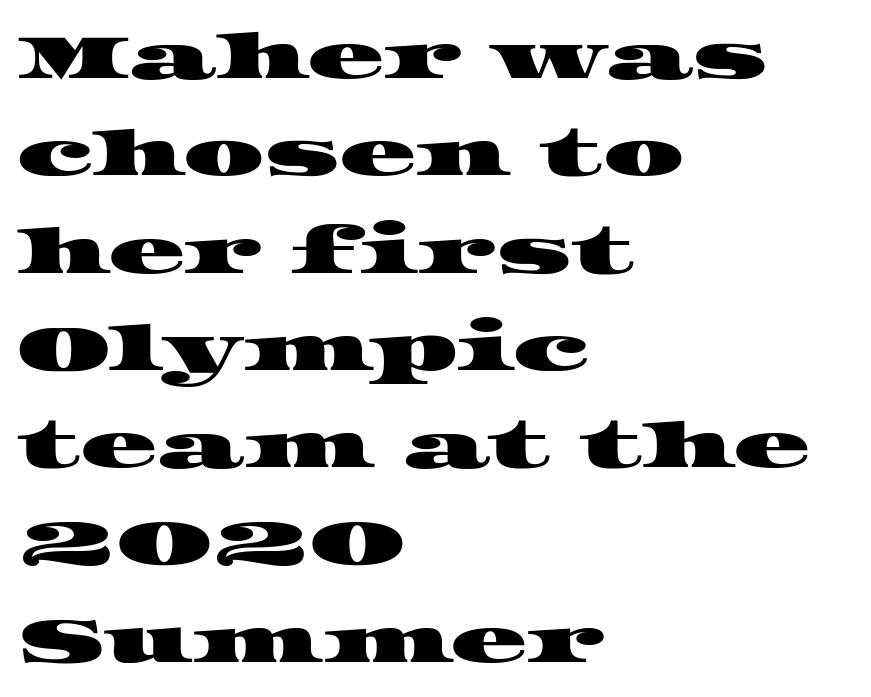
Q: Is the typeface a serif or a sans-serif typeface? A: Serif.
Q: Is the text underlined? A: No.
Q: How is the paragraph aligned? A: Left-aligned.
Q: Is the spacing between letters normal or unusually wide? A: Normal.
Q: Is the spacing between lines tight, normal or loose? A: Normal.
Q: Width (condensed, normal, or wide)? A: Wide.
Q: Stroke contrast? A: High.
Q: x-height? A: Large.
Q: Monospaced? A: No.
